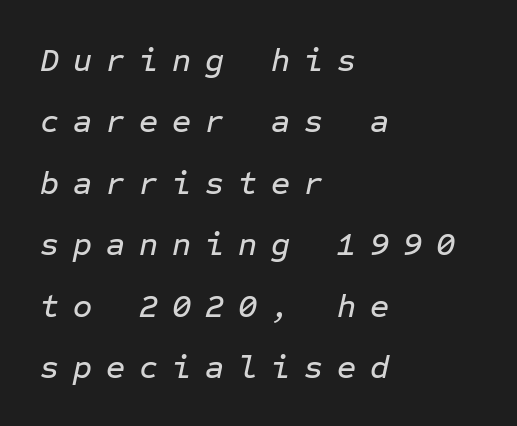
Q: Is the text italic (slanted)? A: Yes, it leans right by about 12 degrees.
Q: Is the text underlined? A: No.
Q: How is the paragraph aligned? A: Left-aligned.
Q: Is the spacing between letters normal or unusually wide? A: Unusually wide.
Q: Width (condensed, normal, or wide)? A: Normal.
Q: Stroke contrast? A: Low.
Q: x-height? A: Medium.
Q: Monospaced? A: Yes.
